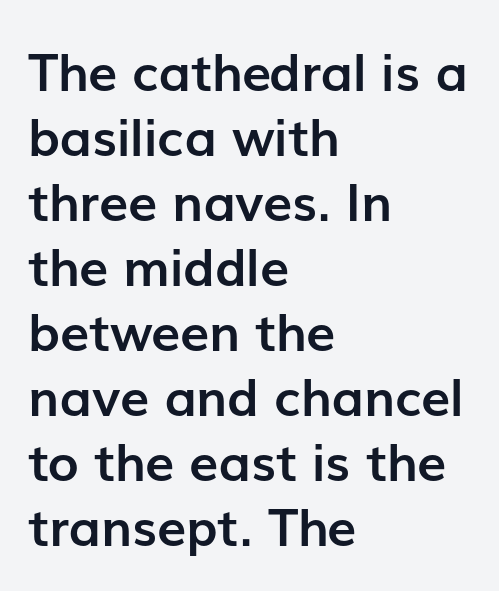
The image shows 52 px semibold sans-serif type, upright; set left-aligned, normal line spacing (1.25x), normal letter spacing, not underlined; low stroke contrast and a medium x-height.
